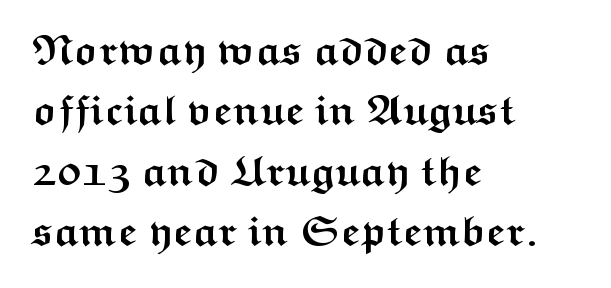
The image shows 42 px semibold, wide sans-serif type, upright; set left-aligned, normal line spacing (1.44x), normal letter spacing, not underlined; medium stroke contrast and a medium x-height.
